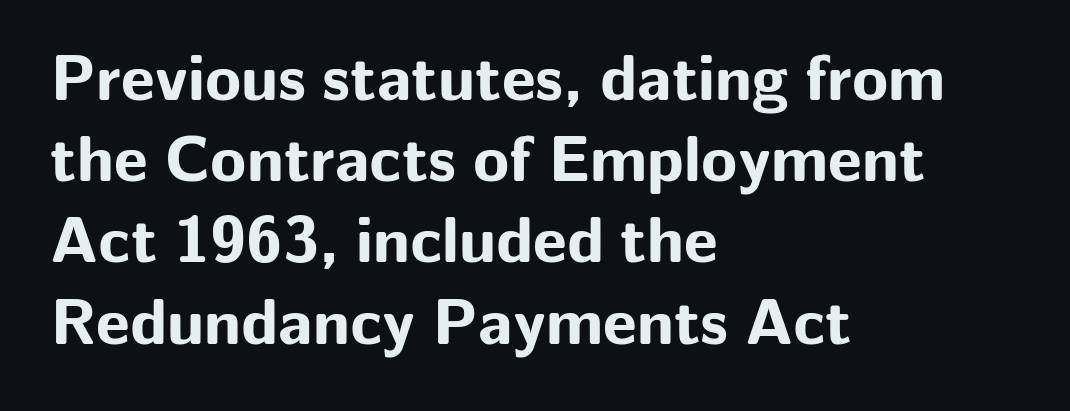
These lines were composed using upright roman letters. The face used here is proportionally spaced, like ordinary book or web type. Thick stems and heavy bowls — unmistakably bold. There is no visible air inserted between adjacent glyphs.
